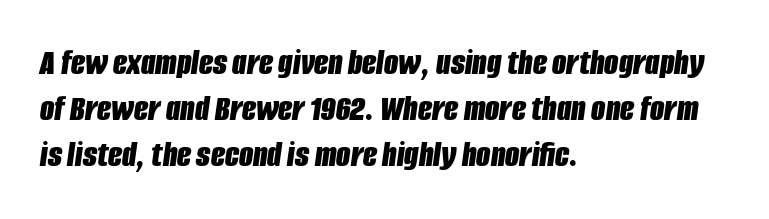
{"italic": "yes", "lean": "right", "slant_degrees": 8, "bold": "yes", "weight": "bold", "width": "condensed", "stroke_contrast": "low", "x_height": "large", "monospaced": "no", "underline": "no", "align": "left", "line_spacing": "normal", "line_spacing_ratio": 1.25, "letter_spacing": "normal", "letter_spacing_em": 0.0, "glyph_px": 37}
